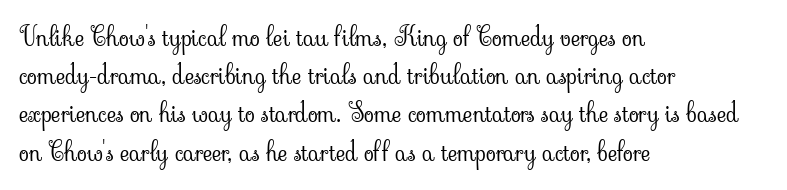
Q: Is the text bold? A: No.
Q: Is the text italic (slanted)? A: No, it is upright.
Q: Is the text underlined? A: No.
Q: How is the paragraph aligned? A: Left-aligned.
Q: Is the spacing between letters normal or unusually wide? A: Normal.
Q: Is the spacing between lines tight, normal or loose? A: Normal.
